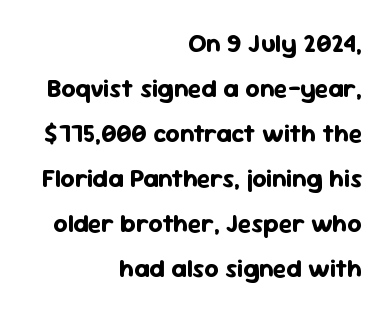
Students, this is bold: see how much ink each stroke carries. All the whitespace from short lines collects on the left. No extra tracking has been applied to these lines. The string is rendered with underlining switched off.
